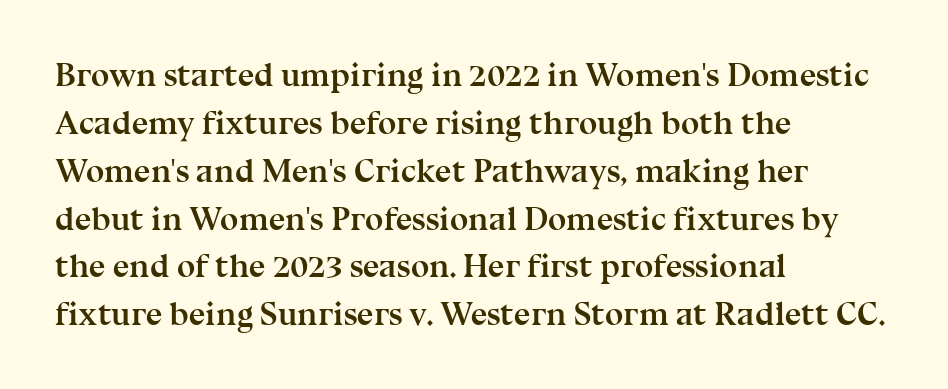
{"serif": "yes", "italic": "no", "bold": "yes", "weight": "semibold", "width": "normal", "stroke_contrast": "medium", "x_height": "medium", "monospaced": "no", "underline": "no", "align": "left", "line_spacing": "normal", "line_spacing_ratio": 1.45, "letter_spacing": "normal", "letter_spacing_em": 0.0, "glyph_px": 33}
